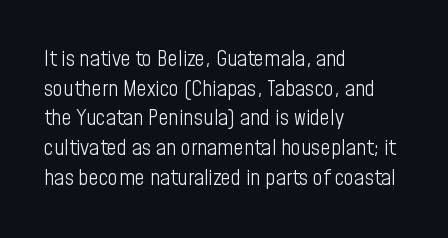
Unmarked baselines from the first word to the last. The designer left line spacing at the default. The rendering anchors every line to the left-hand side. The gaps between neighbouring characters are ordinary and unremarkable. The type sits square on the baseline with zero lean.
